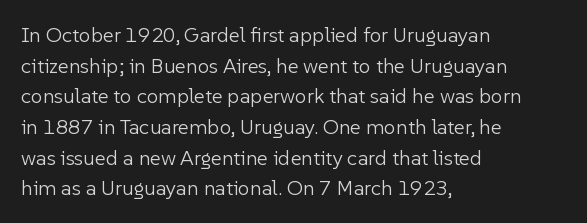
The image shows 21 px text type, upright; set left-aligned, normal line spacing (1.46x), normal letter spacing, not underlined.
